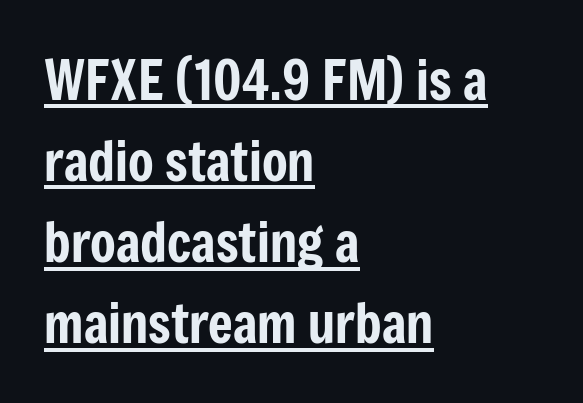
You could not count columns in this text — the font is proportionally spaced. Baseline-to-baseline distance is the conventional proportion of letter height. Every stem runs plumb, perpendicular to the baseline. Here the glyphs are tracked normally, forming tight word shapes.
